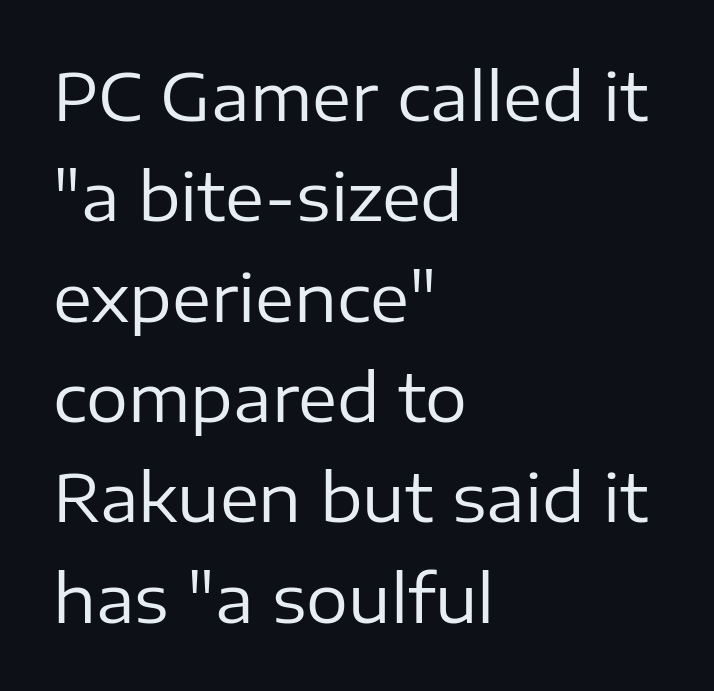
Q: Is the text bold? A: No.
Q: Is the text italic (slanted)? A: No, it is upright.
Q: Is the typeface a serif or a sans-serif typeface? A: Sans-serif.
Q: Is the text underlined? A: No.
Q: How is the paragraph aligned? A: Left-aligned.
Q: Is the spacing between letters normal or unusually wide? A: Normal.
Q: Is the spacing between lines tight, normal or loose? A: Normal.
Q: Width (condensed, normal, or wide)? A: Normal.
Q: Stroke contrast? A: Low.
Q: x-height? A: Medium.
Q: Monospaced? A: No.
